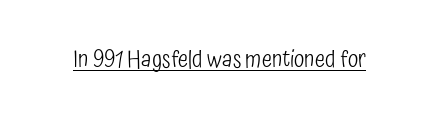
Q: Is the text bold? A: No.
Q: Is the text italic (slanted)? A: No, it is upright.
Q: Is the text underlined? A: Yes.
Q: Is the spacing between letters normal or unusually wide? A: Normal.
